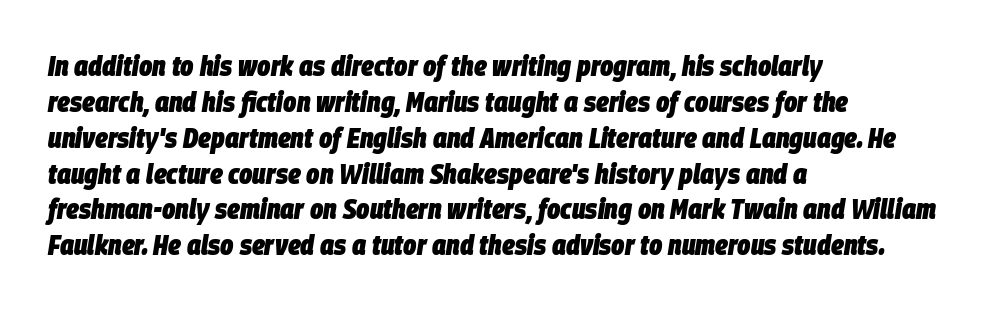
The image shows 28 px heavy, condensed type, italic (leaning right); set left-aligned, normal line spacing (1.28x), normal letter spacing, not underlined; low stroke contrast and a large x-height.
